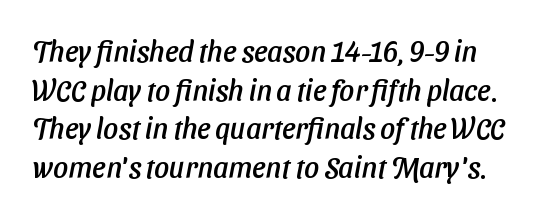
Q: Is the typeface a serif or a sans-serif typeface? A: Sans-serif.
Q: Is the text underlined? A: No.
Q: Is the spacing between letters normal or unusually wide? A: Normal.
Q: Is the spacing between lines tight, normal or loose? A: Normal.
Q: Width (condensed, normal, or wide)? A: Normal.
Q: Stroke contrast? A: Low.
Q: x-height? A: Medium.
Q: Monospaced? A: No.
